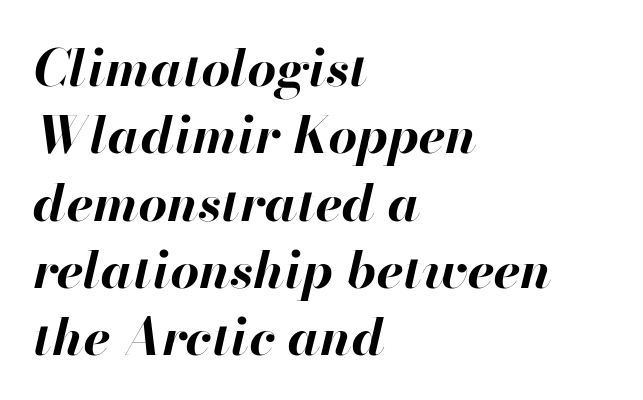
{"italic": "yes", "lean": "right", "slant_degrees": 13, "bold": "yes", "weight": "bold", "width": "normal", "stroke_contrast": "high", "x_height": "small", "monospaced": "no", "underline": "no", "align": "left", "line_spacing": "normal", "line_spacing_ratio": 1.32, "letter_spacing": "normal", "letter_spacing_em": 0.0, "glyph_px": 51}
